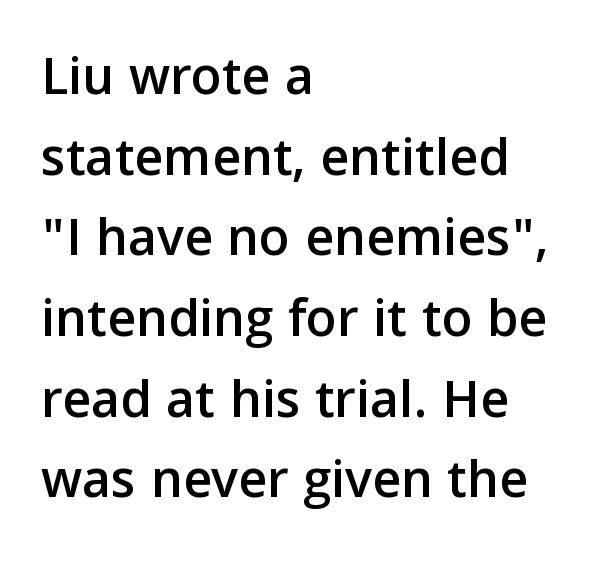
Quick note: underline off. When letters stand straight like this, we call the style roman or upright. Summary of vertical rhythm: regular, with standard interline spacing. The ragged edge is on the right, which tells us the setting is flush left. This rendering employs a face without finishing strokes, i.e., a sans-serif.
